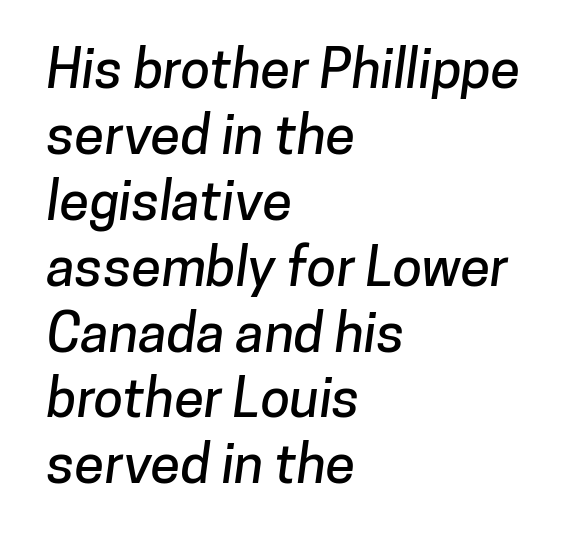
{"serif": "no", "width": "normal", "stroke_contrast": "low", "x_height": "medium", "monospaced": "no", "underline": "no", "align": "left", "line_spacing_ratio": 1.22, "letter_spacing": "normal", "letter_spacing_em": 0.0, "glyph_px": 54}
